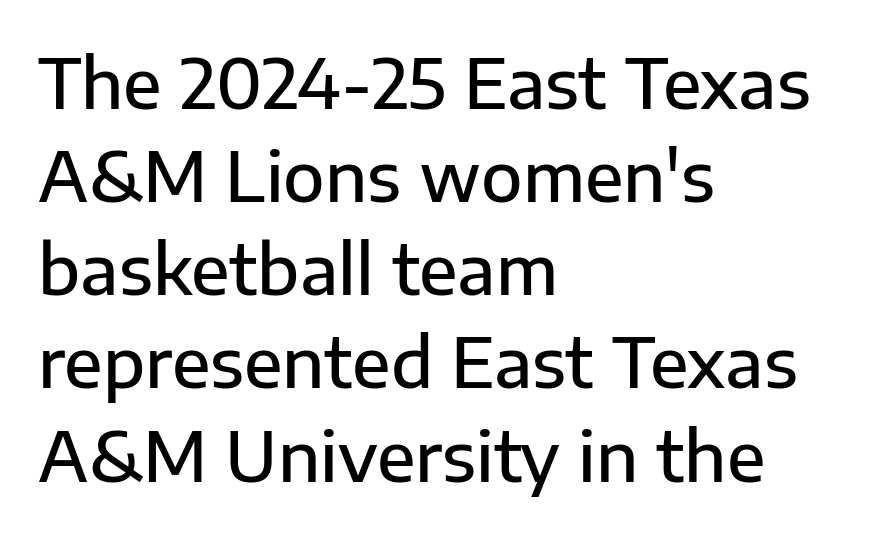
The image shows 68 px semibold sans-serif type, upright; set left-aligned, normal line spacing (1.37x), normal letter spacing, not underlined; low stroke contrast and a medium x-height.
